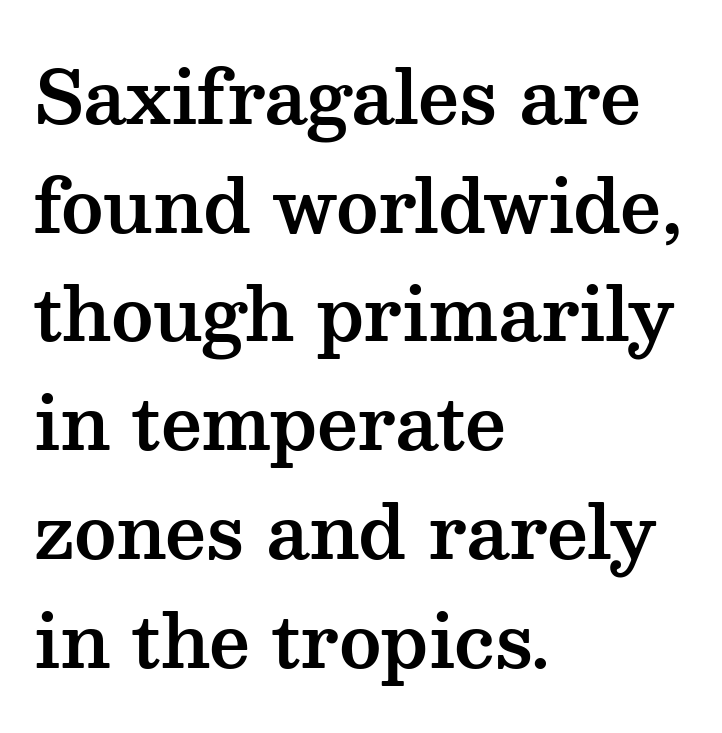
{"serif": "yes", "italic": "no", "width": "wide", "stroke_contrast": "medium", "x_height": "medium", "monospaced": "no", "underline": "no", "align": "left", "line_spacing": "normal", "line_spacing_ratio": 1.51, "letter_spacing": "normal", "letter_spacing_em": 0.0, "glyph_px": 72}
